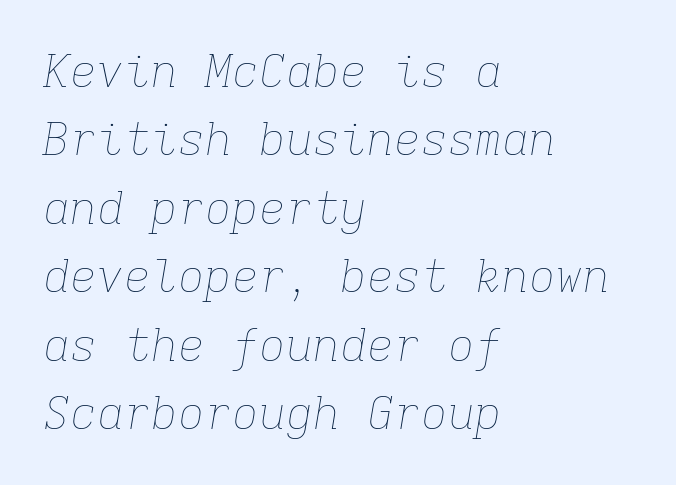
Spacing verdict: monospaced, one width for all characters. Italic? Definitely — the glyphs are oblique. Horizontal alignment here is leftward, the default for most running prose. The weight tops out at a normal text grade. Standard letterfit; no display-style spreading of the glyphs. The leading is moderate, giving the passage an even texture.
